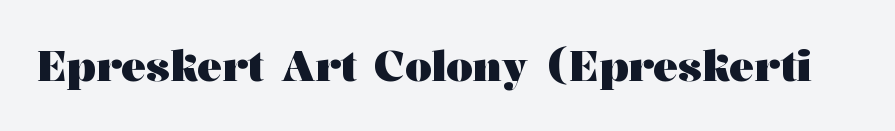
Nobody touched the tracking dial on this one. Look at the bottom of the vertical strokes: they flare into serifs here. Beneath every word, the page is bare. Is there any slant? The stems are plumb. Note the varied advance widths — an 'i' is clearly narrower than an 'm'. Weight: bold.
